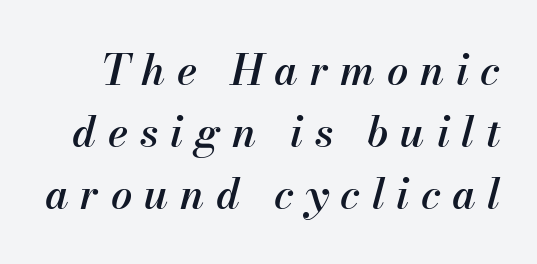
The image shows 42 px semibold type, italic (leaning right); set normal line spacing (1.48x), unusually wide letter spacing (+0.28 em), not underlined; medium stroke contrast and a small x-height.
